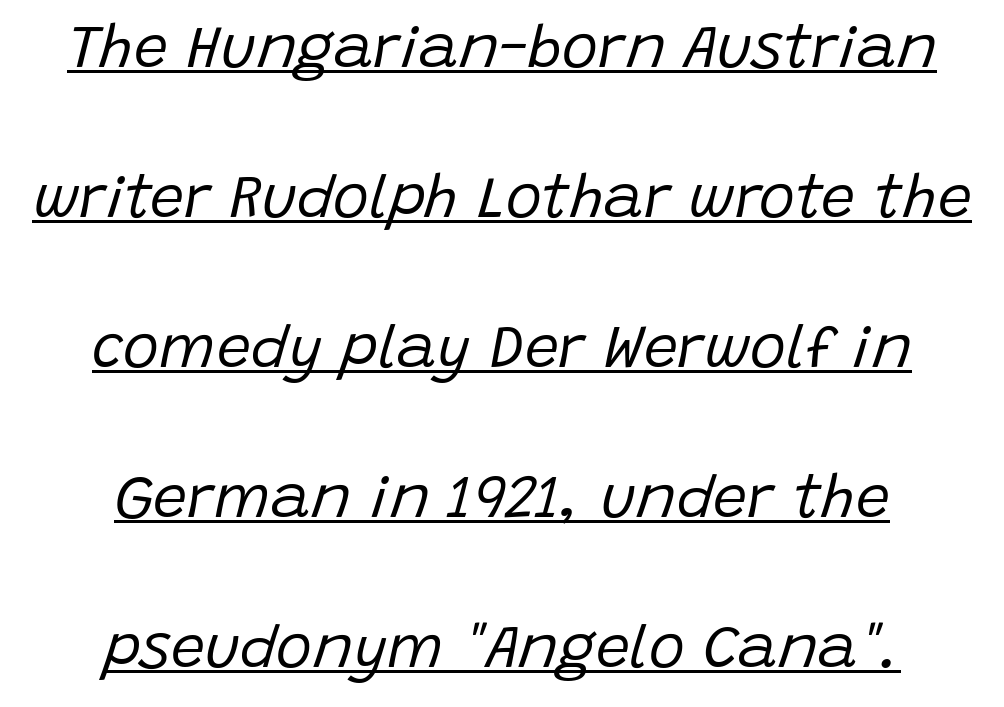
If you folded the block vertically in half, each line would mirror itself in length. The gaps between neighbouring characters are ordinary and unremarkable. Vertically, the passage feels expansive, rows floating well apart. Proportional: the letters do not fall into vertical columns.
